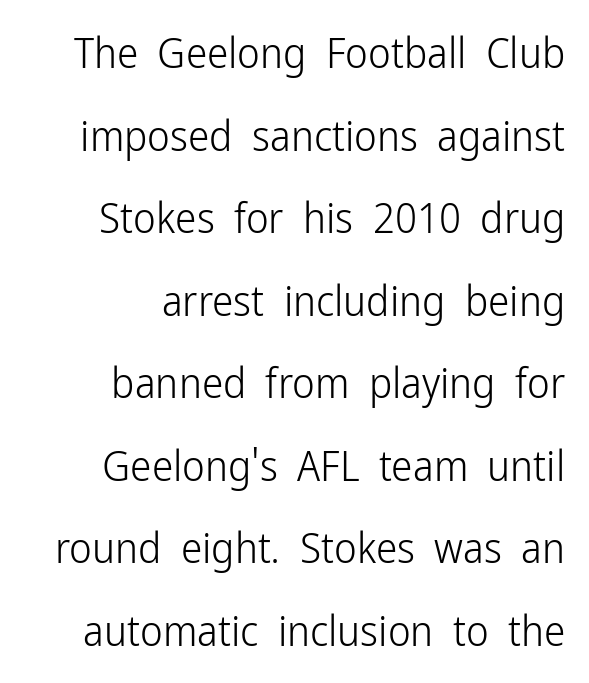
{"serif": "no", "italic": "no", "bold": "no", "weight": "light", "width": "condensed", "stroke_contrast": "low", "x_height": "medium", "monospaced": "no", "underline": "no", "align": "right", "line_spacing": "loose", "line_spacing_ratio": 1.92, "letter_spacing": "normal", "letter_spacing_em": 0.0, "glyph_px": 43}
